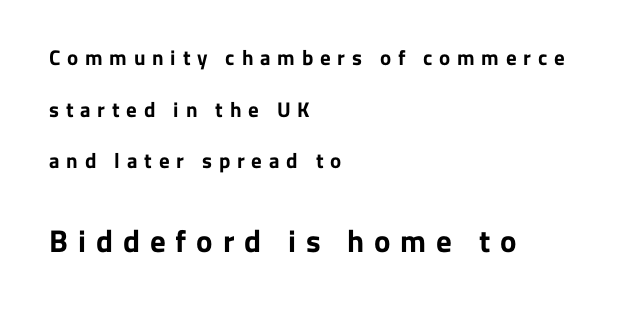
Each glyph is drawn with heavy, bold strokes. The face used here is a sans, in the tradition of grotesques and geometrics. Letters rest on an invisible, unmarked baseline. In terms of leading, this rendering errs on the spacious side. The lettering stays uniformly vertical, giving the passage a roman look. Caption: multi-line text, flush left, ragged right.
